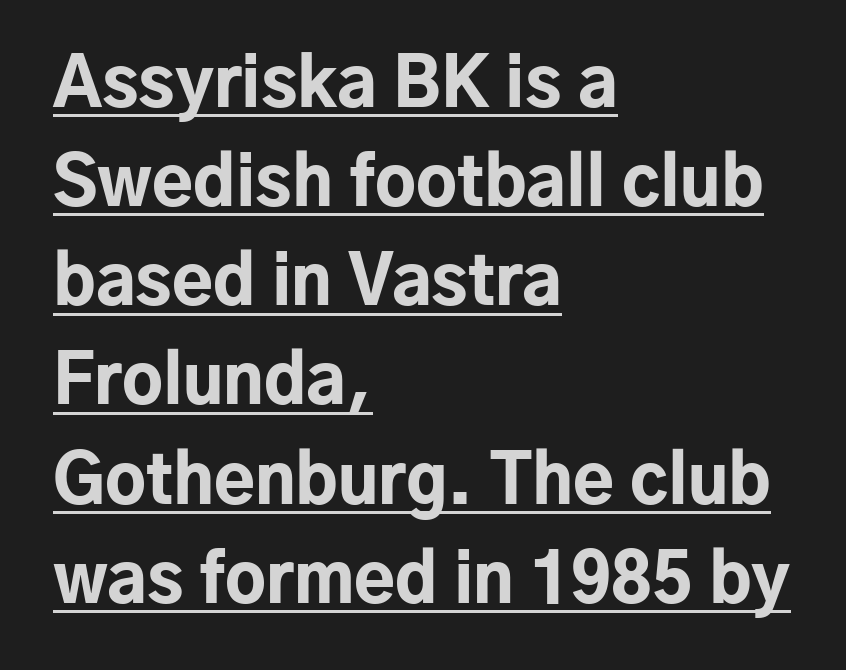
{"serif": "no", "italic": "no", "bold": "yes", "weight": "bold", "width": "normal", "stroke_contrast": "low", "x_height": "medium", "monospaced": "no", "underline": "yes", "align": "left", "line_spacing": "normal", "line_spacing_ratio": 1.48, "letter_spacing": "normal", "letter_spacing_em": 0.0, "glyph_px": 67}
